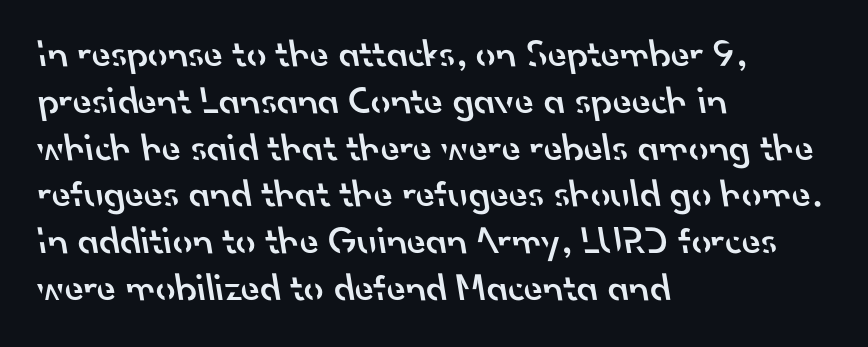
{"serif": "no", "bold": "semi", "weight": "semibold", "width": "normal", "stroke_contrast": "low", "x_height": "small", "monospaced": "no", "underline": "no", "align": "left", "line_spacing_ratio": 1.2, "letter_spacing": "normal", "letter_spacing_em": 0.0, "glyph_px": 39}
